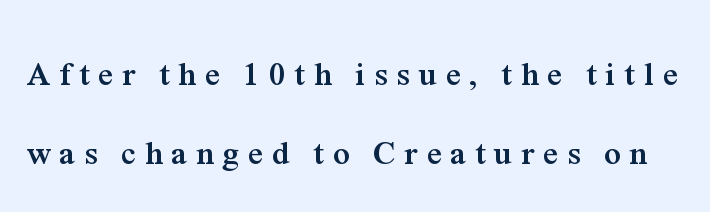
Q: Is the text bold? A: Yes.
Q: Is the text italic (slanted)? A: No, it is upright.
Q: Is the typeface a serif or a sans-serif typeface? A: Serif.
Q: Is the text underlined? A: No.
Q: Is the spacing between letters normal or unusually wide? A: Unusually wide.
Q: Is the spacing between lines tight, normal or loose? A: Loose.
Q: Width (condensed, normal, or wide)? A: Normal.
Q: Stroke contrast? A: Medium.
Q: x-height? A: Medium.
Q: Monospaced? A: No.
